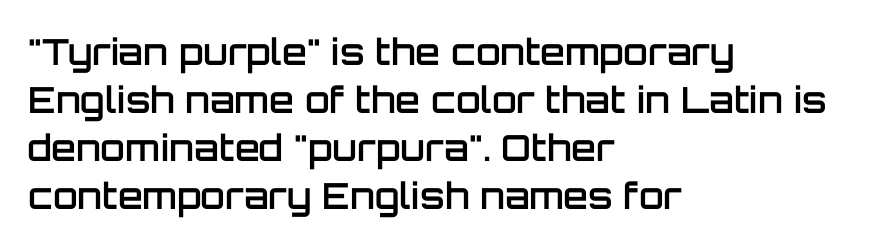
The image shows 36 px semibold sans-serif type, upright; set left-aligned, normal line spacing (1.33x), normal letter spacing, not underlined; low stroke contrast and a large x-height.
